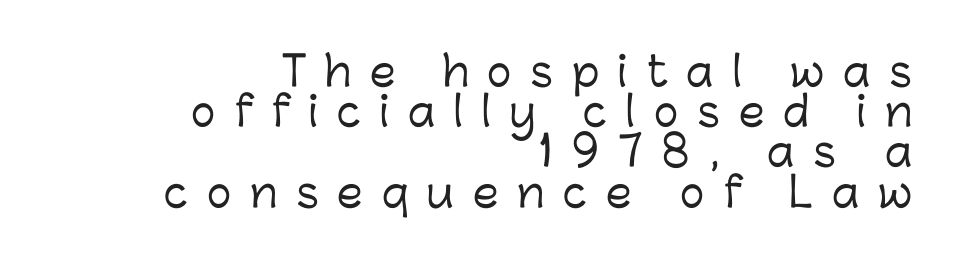
Loose tracking; the words dissolve into strings of separated letters. Note the varied advance widths — an 'i' is clearly narrower than an 'm'. Words float on clear page, feet unadorned. Typographically, this falls in the sans-serif category. If you drew a ruler down the right edge, every line would touch it. The lettering holds an erect, upright posture throughout.
